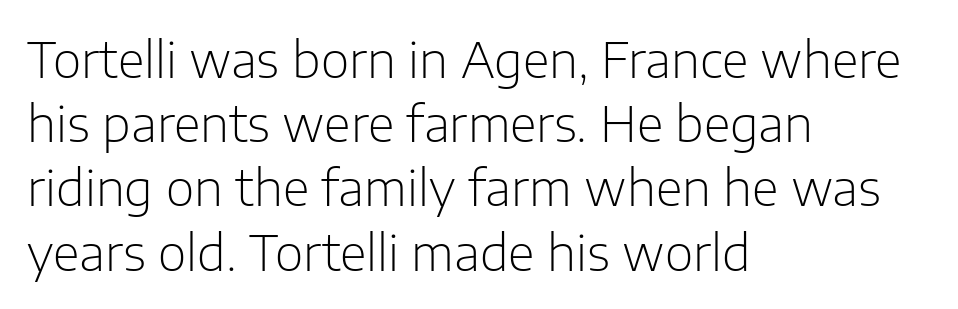
Q: Is the text bold? A: No.
Q: Is the text italic (slanted)? A: No, it is upright.
Q: Is the typeface a serif or a sans-serif typeface? A: Sans-serif.
Q: Is the text underlined? A: No.
Q: How is the paragraph aligned? A: Left-aligned.
Q: Is the spacing between letters normal or unusually wide? A: Normal.
Q: Is the spacing between lines tight, normal or loose? A: Normal.
Q: Width (condensed, normal, or wide)? A: Normal.
Q: Stroke contrast? A: Low.
Q: x-height? A: Medium.
Q: Monospaced? A: No.
